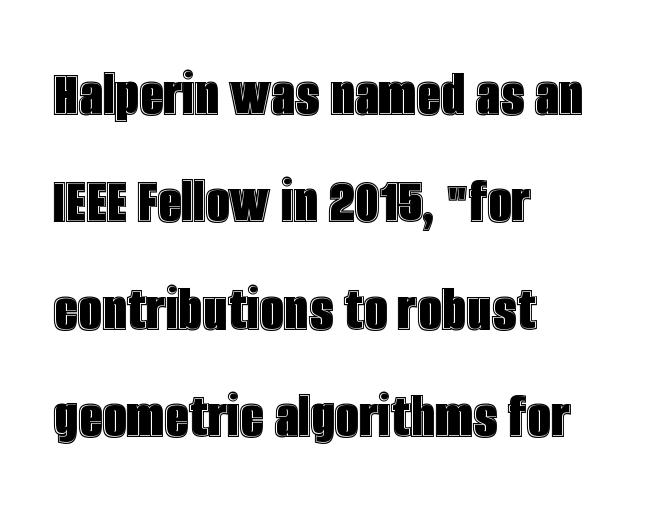
Q: Is the text italic (slanted)? A: No, it is upright.
Q: Is the text underlined? A: No.
Q: How is the paragraph aligned? A: Left-aligned.
Q: Is the spacing between letters normal or unusually wide? A: Normal.
Q: Is the spacing between lines tight, normal or loose? A: Normal.
Q: Width (condensed, normal, or wide)? A: Condensed.
Q: x-height? A: Large.
Q: Monospaced? A: No.
